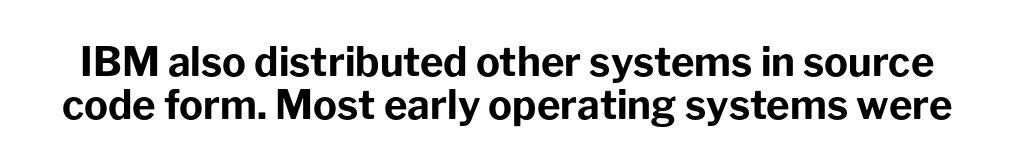
Q: Is the text bold? A: Yes.
Q: Is the text italic (slanted)? A: No, it is upright.
Q: Is the typeface a serif or a sans-serif typeface? A: Sans-serif.
Q: Is the text underlined? A: No.
Q: Is the spacing between letters normal or unusually wide? A: Normal.
Q: Is the spacing between lines tight, normal or loose? A: Tight.
Q: Width (condensed, normal, or wide)? A: Normal.
Q: Stroke contrast? A: Low.
Q: x-height? A: Medium.
Q: Monospaced? A: No.
